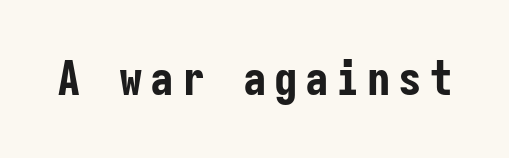
The image shows 47 px bold, condensed sans-serif type, upright, monospaced; set not underlined; low stroke contrast and a medium x-height.
